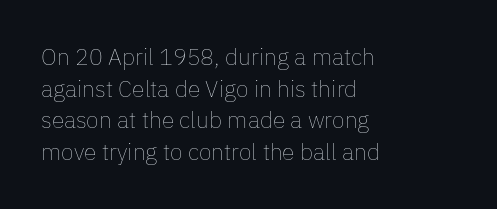
The image shows 23 px text type, upright; set left-aligned, normal line spacing (1.38x), normal letter spacing, not underlined.
